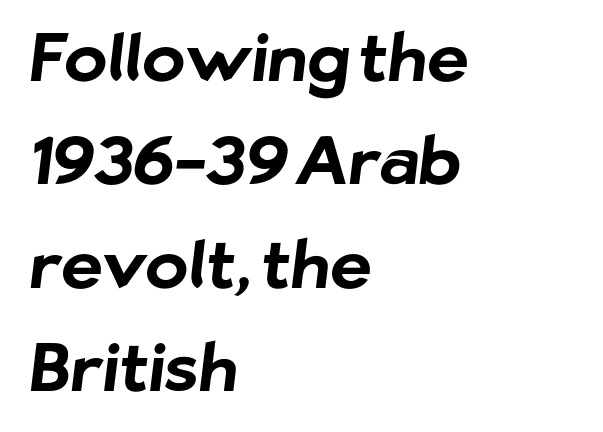
{"serif": "no", "bold": "yes", "weight": "bold", "width": "normal", "stroke_contrast": "low", "x_height": "medium", "monospaced": "no", "underline": "no", "align": "left", "line_spacing": "normal", "line_spacing_ratio": 1.59, "letter_spacing": "normal", "letter_spacing_em": 0.0, "glyph_px": 65}
